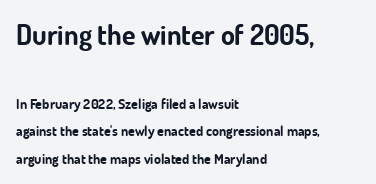
{"serif": "no", "italic": "no", "bold": "yes", "weight": "bold", "width": "normal", "stroke_contrast": "low", "x_height": "small", "monospaced": "no", "underline": "no", "align": "left", "line_spacing": "loose", "line_spacing_ratio": 1.97, "letter_spacing": "normal", "letter_spacing_em": 0.0, "larger_block": "first", "size_ratio": 2.0, "glyph_px": 28}
